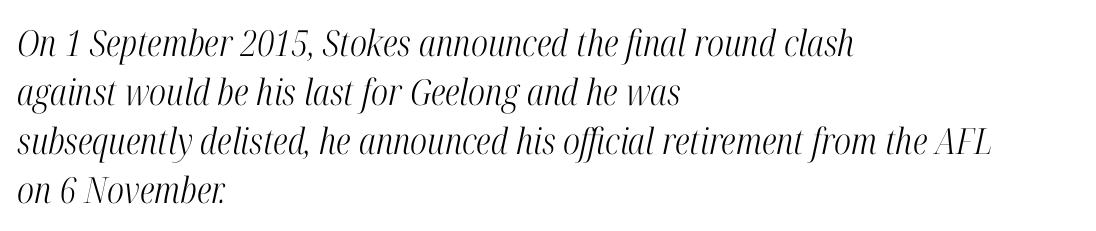
The image shows 36 px light, condensed serif type, italic (leaning right); set left-aligned, normal line spacing (1.36x), normal letter spacing, not underlined; high stroke contrast and a medium x-height.
